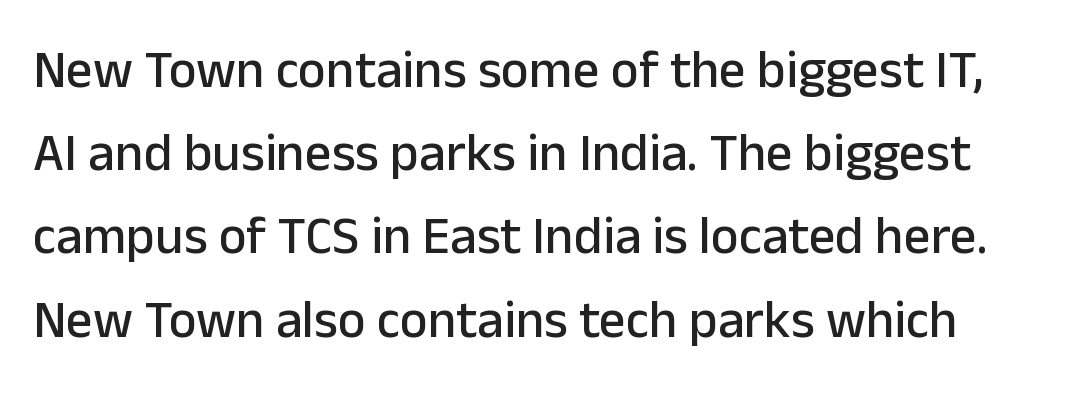
Glyph-to-glyph distance matches everyday printed text. Reading down the column, the eye jumps a familiar distance to each next line. Every character sits straight up, as roman type does. The space directly below the letters is spotless. Note: no serifs on the glyphs. You could not count columns in this text — the font is proportionally spaced.
